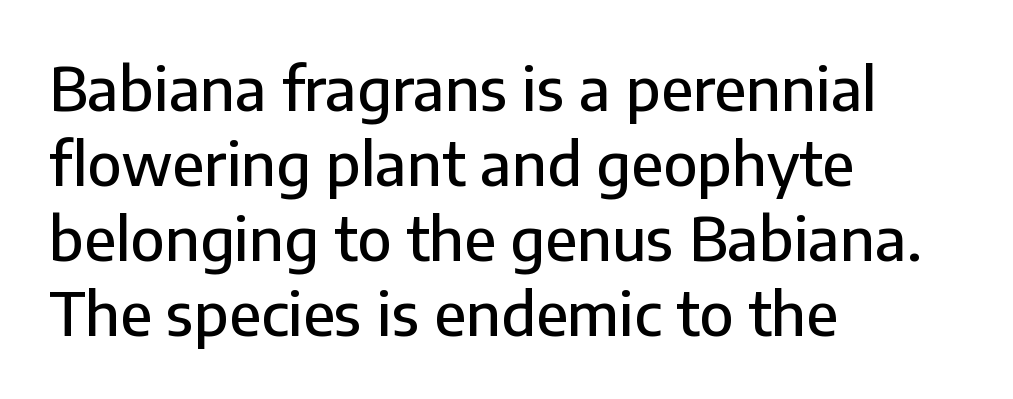
The line-height multiplier appears to be the usual default. Spacing verdict: proportional, widths tailored to each character. Every row of glyphs begins at an identical x-position on the left. These lines were composed using upright roman letters. The type is set solid horizontally, with unmodified tracking.
